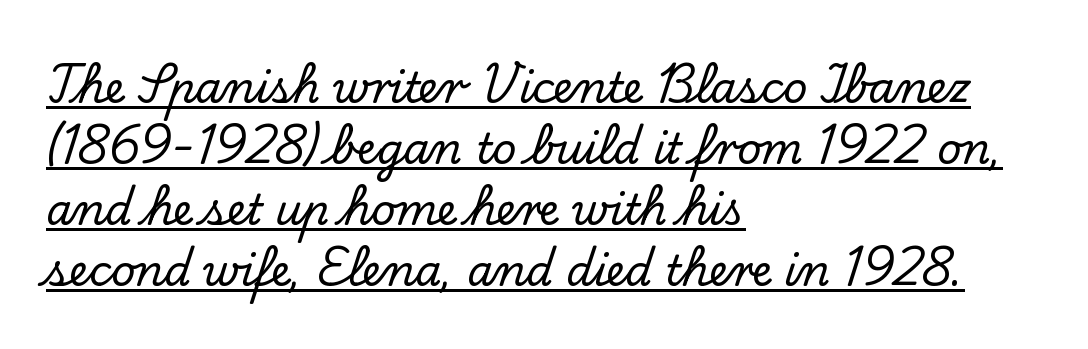
The image shows 42 px serif type; set left-aligned, normal line spacing (1.45x), normal letter spacing, underlined; low stroke contrast and a small x-height.
